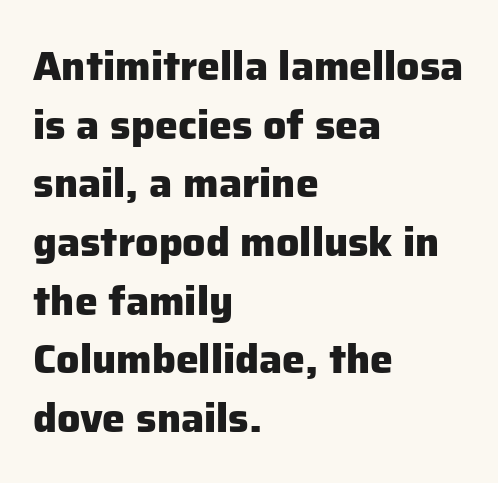
The image shows 41 px heavy sans-serif type, upright; set left-aligned, normal line spacing (1.43x), normal letter spacing, not underlined; low stroke contrast and a medium x-height.
